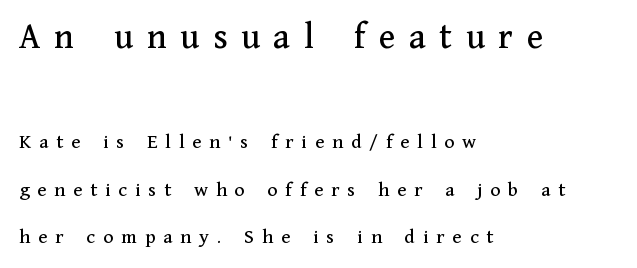
The image shows 37 px serif type, upright; set left-aligned, loose line spacing (2.24x), unusually wide letter spacing (+0.37 em), not underlined; the first (top) block is 1.76x larger; medium stroke contrast and a medium x-height.
